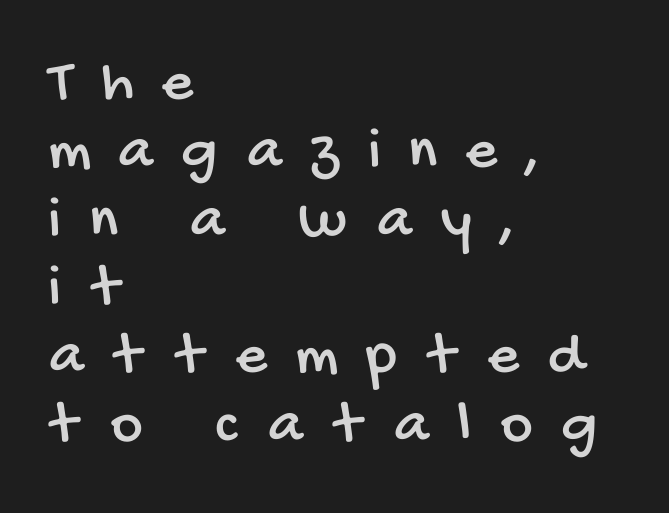
{"serif": "no", "width": "condensed", "stroke_contrast": "low", "x_height": "large", "monospaced": "no", "underline": "no", "align": "left", "line_spacing": "tight", "line_spacing_ratio": 1.12, "letter_spacing": "wide", "letter_spacing_em": 0.48, "glyph_px": 61}
